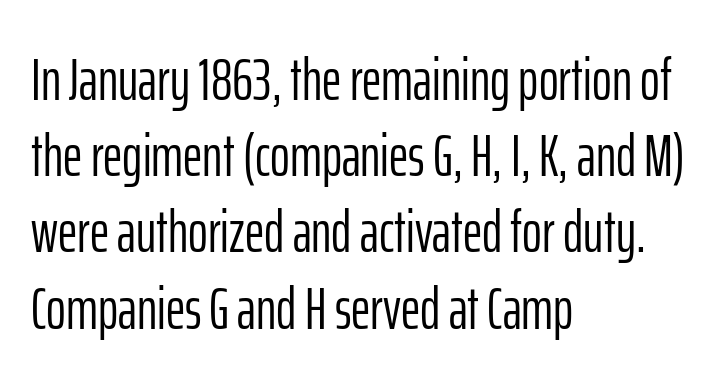
The image shows 60 px light, condensed sans-serif type, upright; set left-aligned, normal line spacing (1.27x), normal letter spacing, not underlined; low stroke contrast and a medium x-height.
